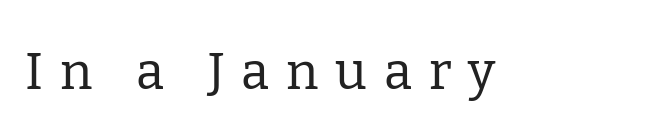
Weight: in the light-to-regular range. The area under the type is left untouched. Look at the bottom of the vertical strokes: they flare into serifs here. Note the varied advance widths — an 'i' is clearly narrower than an 'm'. Loose tracking; the words dissolve into strings of separated letters.
